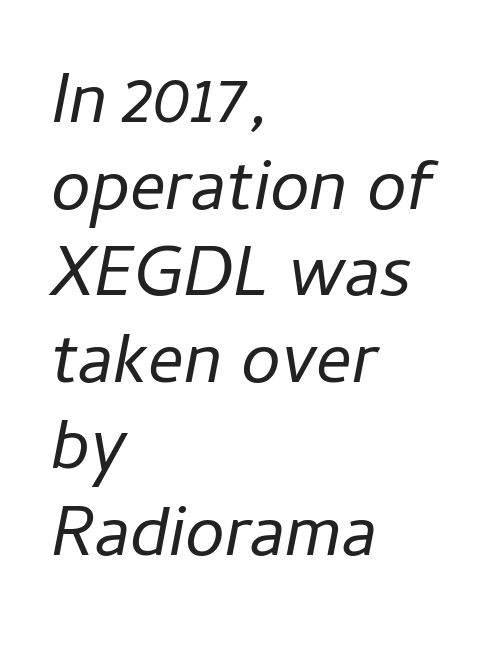
The image shows 71 px regular-weight type, italic (leaning right); set left-aligned, line spacing 1.22x, normal letter spacing, not underlined; low stroke contrast and a medium x-height.
